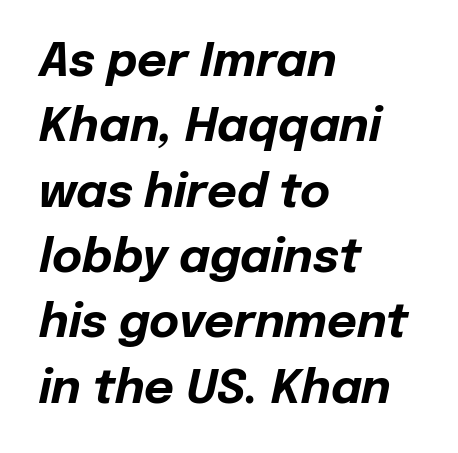
The image shows 46 px bold type, italic (leaning right); set left-aligned, normal line spacing (1.42x), normal letter spacing, not underlined; low stroke contrast and a medium x-height.
